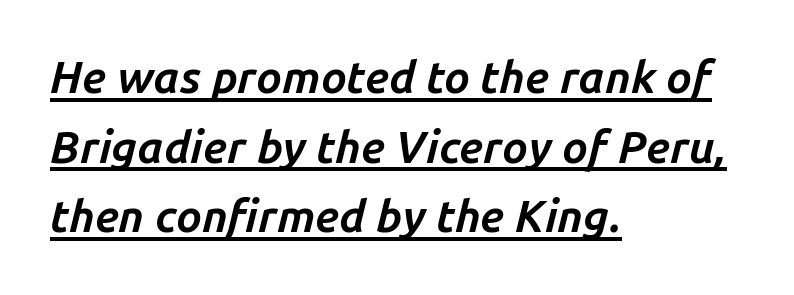
Q: Is the text bold? A: Yes.
Q: Is the text italic (slanted)? A: Yes, it leans right by about 14 degrees.
Q: Is the text underlined? A: Yes.
Q: How is the paragraph aligned? A: Left-aligned.
Q: Is the spacing between letters normal or unusually wide? A: Normal.
Q: Is the spacing between lines tight, normal or loose? A: Normal.
Q: Width (condensed, normal, or wide)? A: Normal.
Q: Stroke contrast? A: Low.
Q: x-height? A: Medium.
Q: Monospaced? A: No.
